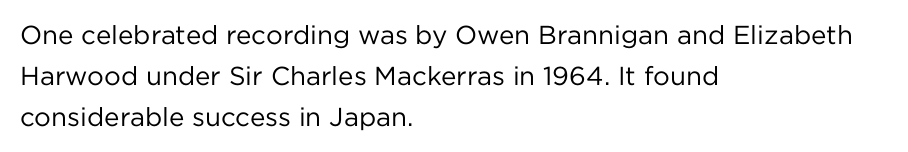
Q: Is the text bold? A: No.
Q: Is the text italic (slanted)? A: No, it is upright.
Q: Is the text underlined? A: No.
Q: How is the paragraph aligned? A: Left-aligned.
Q: Is the spacing between letters normal or unusually wide? A: Normal.
Q: Is the spacing between lines tight, normal or loose? A: Normal.
